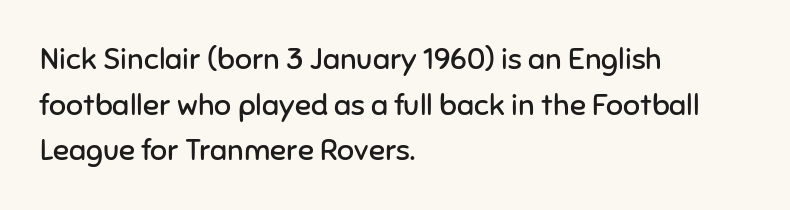
Q: Is the text bold? A: No.
Q: Is the text italic (slanted)? A: No, it is upright.
Q: Is the typeface a serif or a sans-serif typeface? A: Sans-serif.
Q: Is the text underlined? A: No.
Q: How is the paragraph aligned? A: Left-aligned.
Q: Is the spacing between letters normal or unusually wide? A: Normal.
Q: Is the spacing between lines tight, normal or loose? A: Normal.
Q: Width (condensed, normal, or wide)? A: Normal.
Q: Stroke contrast? A: Low.
Q: x-height? A: Medium.
Q: Monospaced? A: No.
